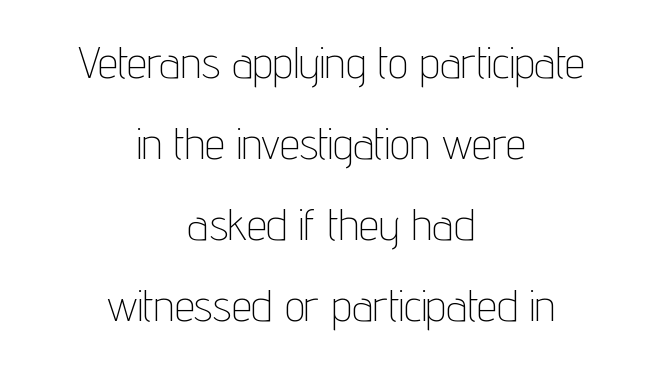
The image shows 45 px thin, condensed sans-serif type, upright; set centered, line spacing 1.8x, normal letter spacing, not underlined; low stroke contrast and a medium x-height.
